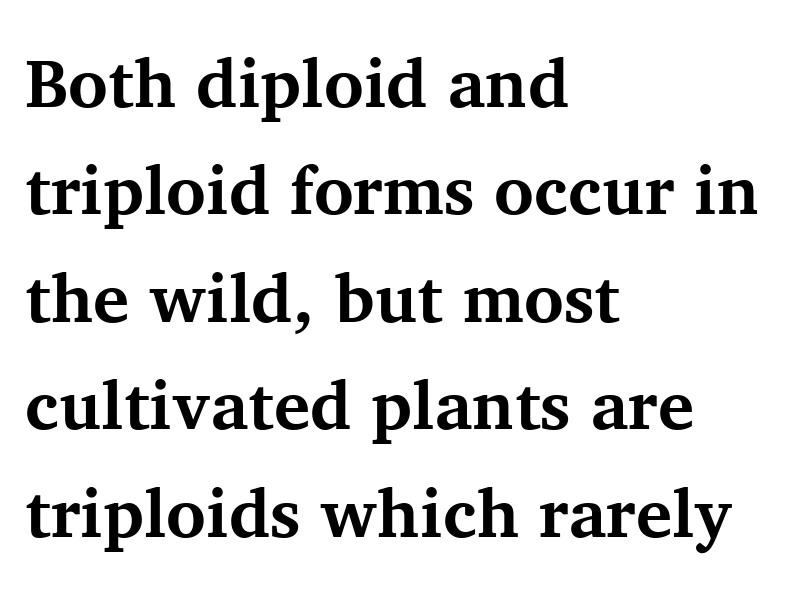
These lines carry a lot of weight — the face is fully bold. Is this a fixed-width face? No — the glyphs have proportional, varying widths. In terms of posture, this sample is upright. Nobody touched the tracking dial on this one. The block of text has a typical density, with ordinary space between rows. The string is rendered with underlining switched off.
